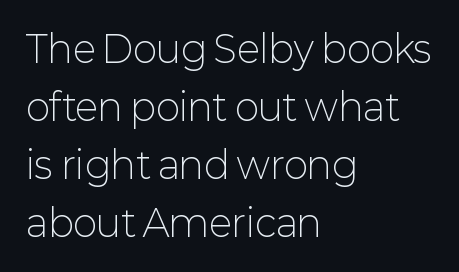
Q: Is the text bold? A: No.
Q: Is the text italic (slanted)? A: No, it is upright.
Q: Is the typeface a serif or a sans-serif typeface? A: Sans-serif.
Q: Is the text underlined? A: No.
Q: How is the paragraph aligned? A: Left-aligned.
Q: Is the spacing between letters normal or unusually wide? A: Normal.
Q: Is the spacing between lines tight, normal or loose? A: Normal.
Q: Width (condensed, normal, or wide)? A: Normal.
Q: Stroke contrast? A: Low.
Q: x-height? A: Medium.
Q: Monospaced? A: No.
